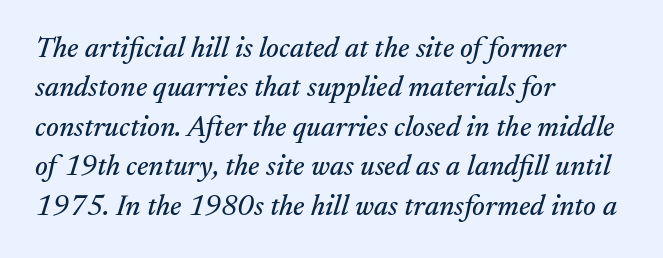
Compared with typical paragraphs, the rows here are spaced about the same. Compared with typical body copy, the letter spacing here is the same. The characters display serif detailing at their extremities. This rendering features lettering with no underline. Looks like regular typesetting: each glyph gets only the width it needs. The lines in this sample share a left origin and differ only in where they stop.
